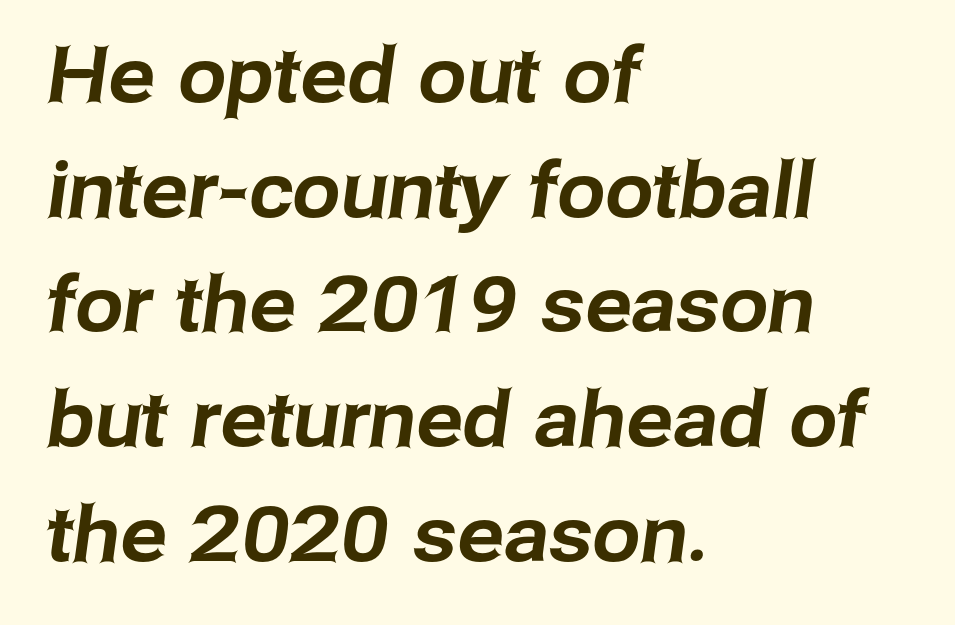
{"serif": "no", "width": "normal", "stroke_contrast": "low", "x_height": "medium", "monospaced": "no", "underline": "no", "align": "left", "line_spacing": "normal", "line_spacing_ratio": 1.49, "letter_spacing": "normal", "letter_spacing_em": 0.0, "glyph_px": 77}
